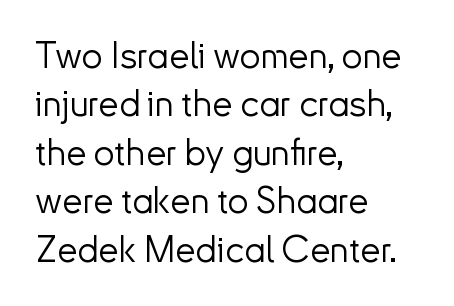
Q: Is the text bold? A: No.
Q: Is the text italic (slanted)? A: No, it is upright.
Q: Is the typeface a serif or a sans-serif typeface? A: Sans-serif.
Q: Is the text underlined? A: No.
Q: How is the paragraph aligned? A: Left-aligned.
Q: Is the spacing between letters normal or unusually wide? A: Normal.
Q: Is the spacing between lines tight, normal or loose? A: Normal.
Q: Width (condensed, normal, or wide)? A: Normal.
Q: Stroke contrast? A: Low.
Q: x-height? A: Small.
Q: Monospaced? A: No.
